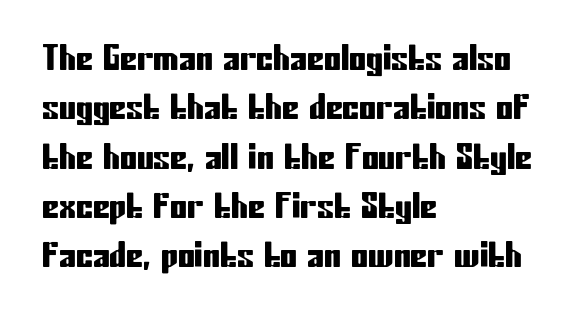
Q: Is the text italic (slanted)? A: No, it is upright.
Q: Is the typeface a serif or a sans-serif typeface? A: Sans-serif.
Q: Is the text underlined? A: No.
Q: How is the paragraph aligned? A: Left-aligned.
Q: Is the spacing between letters normal or unusually wide? A: Normal.
Q: Is the spacing between lines tight, normal or loose? A: Normal.
Q: Width (condensed, normal, or wide)? A: Condensed.
Q: Stroke contrast? A: Low.
Q: x-height? A: Medium.
Q: Monospaced? A: No.
